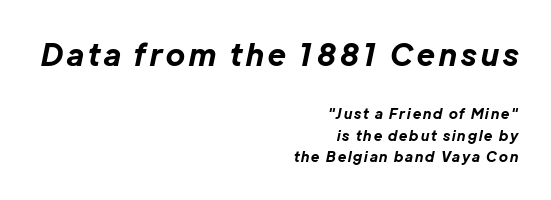
{"italic": "yes", "lean": "right", "slant_degrees": 12, "bold": "yes", "weight": "bold", "width": "normal", "stroke_contrast": "low", "x_height": "medium", "monospaced": "no", "underline": "no", "align": "right", "line_spacing": "normal", "line_spacing_ratio": 1.56, "larger_block": "first", "size_ratio": 2.14, "glyph_px": 30}
